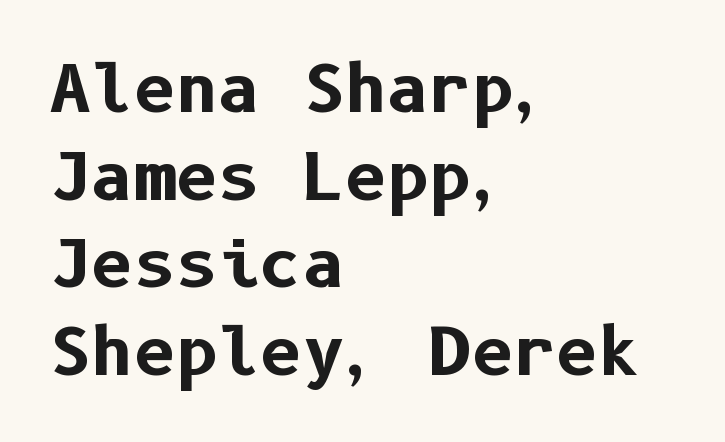
{"serif": "no", "italic": "no", "bold": "yes", "weight": "bold", "width": "normal", "stroke_contrast": "low", "x_height": "medium", "underline": "no", "align": "left", "line_spacing": "normal", "line_spacing_ratio": 1.35, "letter_spacing": "normal", "letter_spacing_em": 0.0, "glyph_px": 65}
